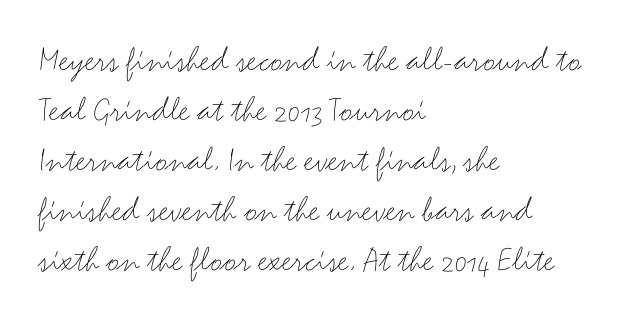
{"serif": "no", "bold": "no", "weight": "thin", "width": "wide", "stroke_contrast": "medium", "x_height": "small", "monospaced": "no", "underline": "no", "align": "left", "line_spacing": "normal", "line_spacing_ratio": 1.35, "letter_spacing": "normal", "letter_spacing_em": 0.0, "glyph_px": 37}
